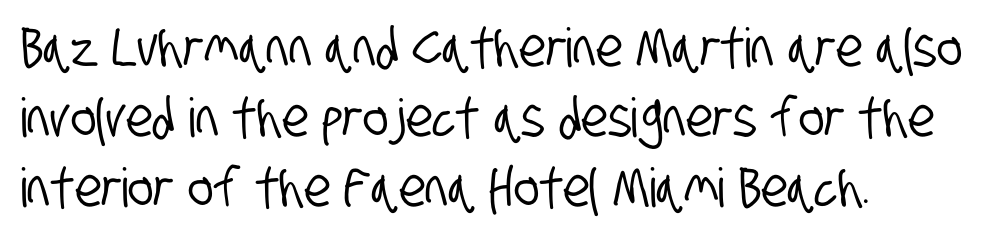
Note the varied advance widths — an 'i' is clearly narrower than an 'm'. Underline: absent. The leading is moderate, giving the passage an even texture. Nothing unusual about the tracking: characters are spaced as the font intends. The lines in this sample share a left origin and differ only in where they stop. Stroke terminals: plain, sans-serif.
